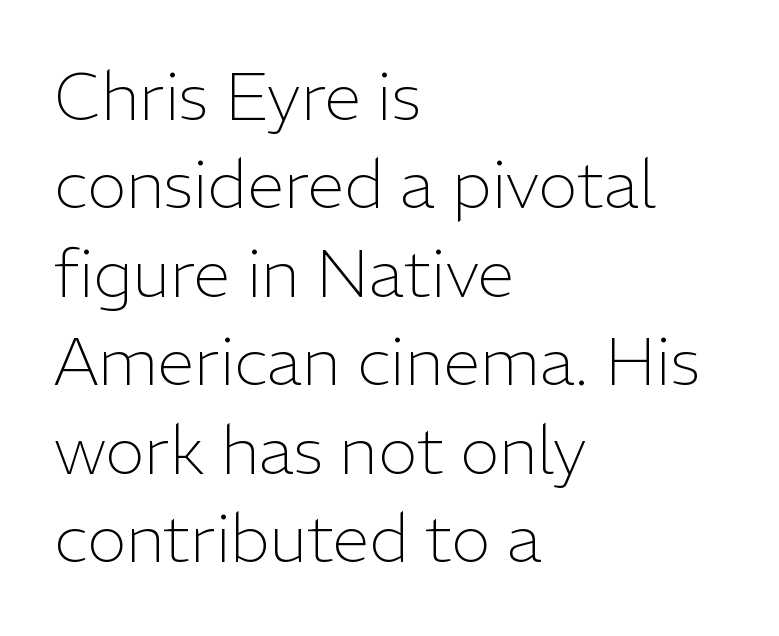
Q: Is the text bold? A: No.
Q: Is the text italic (slanted)? A: No, it is upright.
Q: Is the typeface a serif or a sans-serif typeface? A: Sans-serif.
Q: Is the text underlined? A: No.
Q: How is the paragraph aligned? A: Left-aligned.
Q: Is the spacing between letters normal or unusually wide? A: Normal.
Q: Is the spacing between lines tight, normal or loose? A: Normal.
Q: Width (condensed, normal, or wide)? A: Normal.
Q: Stroke contrast? A: Low.
Q: x-height? A: Medium.
Q: Monospaced? A: No.
